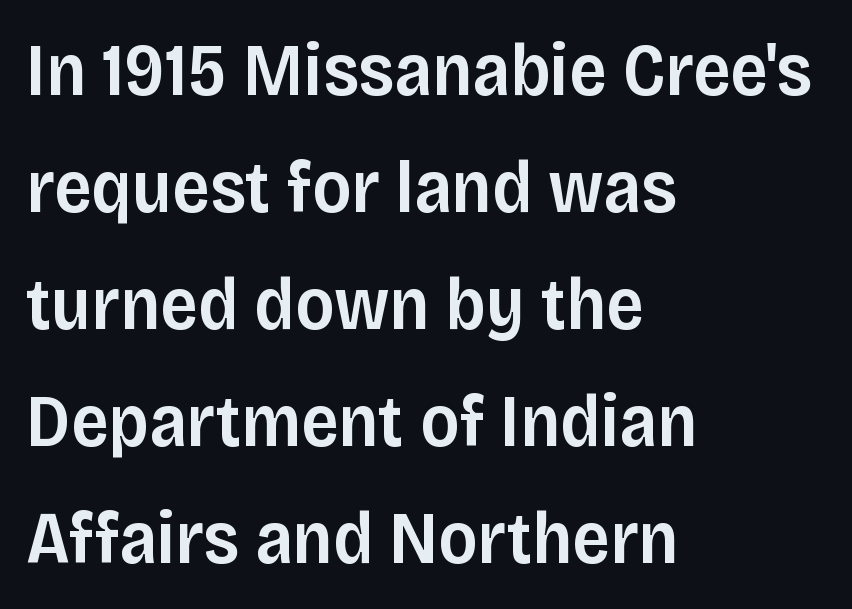
Casual observation: everything's shoved over to the left. Is there much room between lines? A standard amount, neither cramped nor airy. The type sits square on the baseline with zero lean. Bare-footed words on every line. Characters follow at the spacing the type designer built in.
